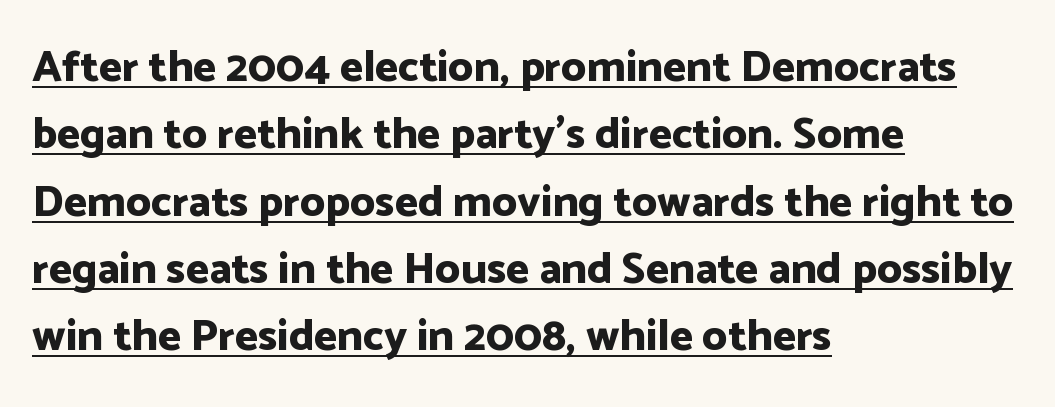
Q: Is the text bold? A: Yes.
Q: Is the text italic (slanted)? A: No, it is upright.
Q: Is the typeface a serif or a sans-serif typeface? A: Sans-serif.
Q: Is the text underlined? A: Yes.
Q: How is the paragraph aligned? A: Left-aligned.
Q: Is the spacing between letters normal or unusually wide? A: Normal.
Q: Is the spacing between lines tight, normal or loose? A: Normal.
Q: Width (condensed, normal, or wide)? A: Normal.
Q: Stroke contrast? A: Low.
Q: x-height? A: Medium.
Q: Monospaced? A: No.
